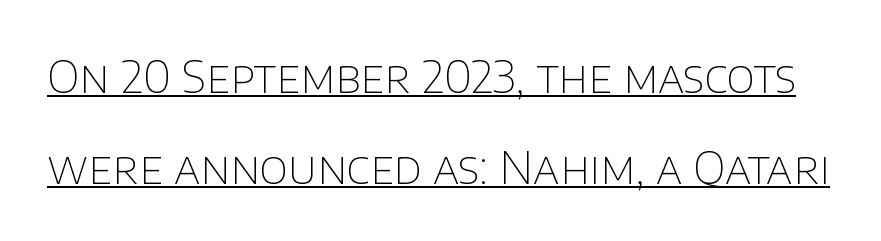
Line spacing here is loose. This sample uses a sans-serif face. The letters sit at their default tracking, neither squeezed nor spread. The letters stand upright; this is a roman face. The strokes carry an ordinary text weight at most.
